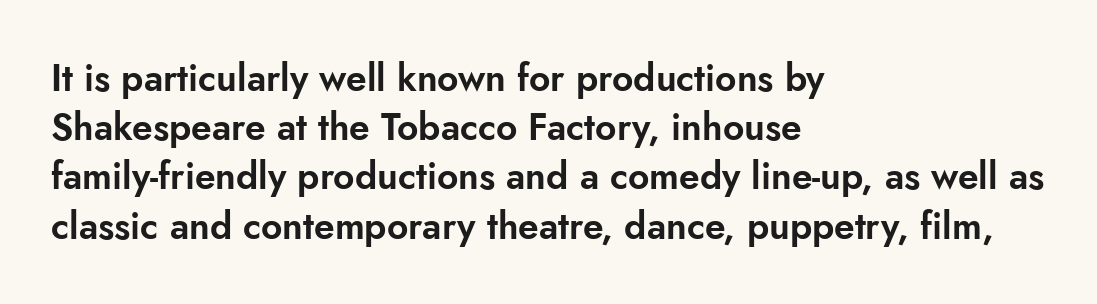
Q: Is the text italic (slanted)? A: No, it is upright.
Q: Is the typeface a serif or a sans-serif typeface? A: Sans-serif.
Q: Is the text underlined? A: No.
Q: How is the paragraph aligned? A: Left-aligned.
Q: Is the spacing between letters normal or unusually wide? A: Normal.
Q: Is the spacing between lines tight, normal or loose? A: Normal.
Q: Width (condensed, normal, or wide)? A: Normal.
Q: Stroke contrast? A: Low.
Q: x-height? A: Small.
Q: Monospaced? A: No.
